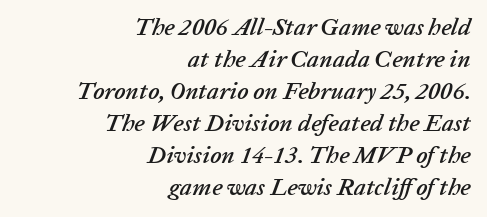
{"italic": "yes", "lean": "right", "slant_degrees": 20, "underline": "no", "align": "right", "line_spacing": "normal", "line_spacing_ratio": 1.33, "letter_spacing": "normal", "letter_spacing_em": 0.0, "glyph_px": 24}
